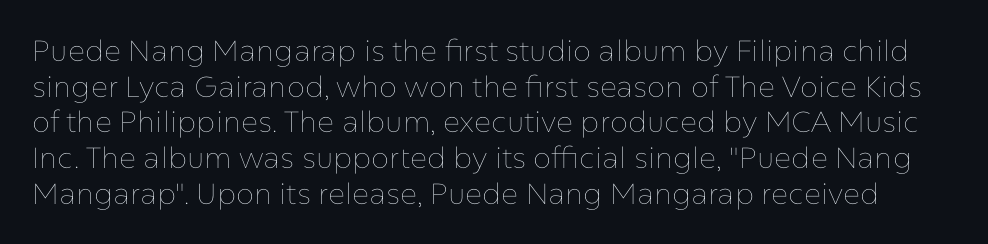
A quiet, ordinary-to-light weight characterises the typeface. Ascenders rise straight up at ninety degrees. The foot of each line stays bare and open. Looks like regular typesetting: each glyph gets only the width it needs. The passage shown has conventional tracking throughout.
